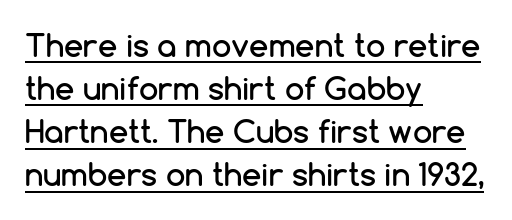
{"serif": "no", "italic": "no", "width": "normal", "stroke_contrast": "low", "x_height": "medium", "monospaced": "no", "underline": "yes", "align": "left", "line_spacing": "normal", "line_spacing_ratio": 1.39, "letter_spacing": "normal", "letter_spacing_em": 0.0, "glyph_px": 31}
